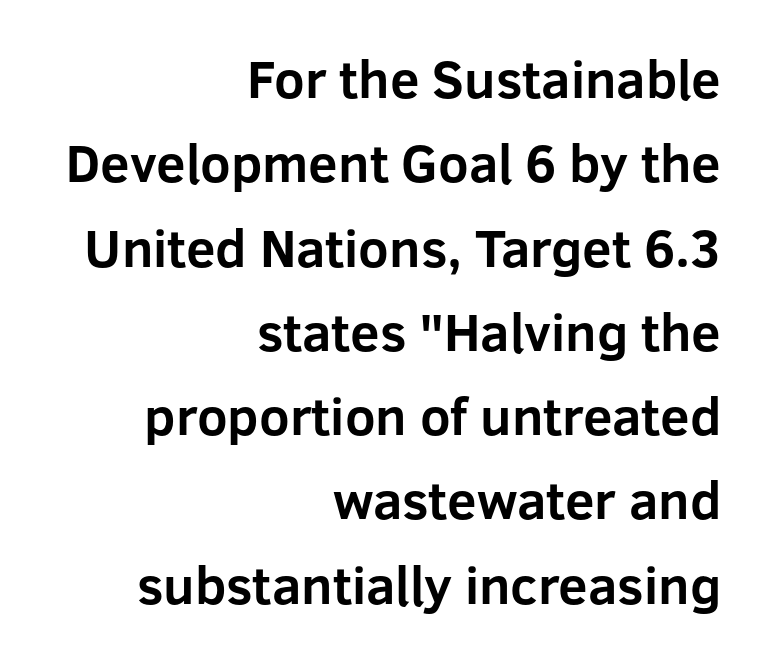
{"serif": "no", "italic": "no", "bold": "yes", "weight": "bold", "width": "normal", "stroke_contrast": "low", "x_height": "medium", "monospaced": "no", "underline": "no", "align": "right", "line_spacing": "normal", "line_spacing_ratio": 1.59, "letter_spacing": "normal", "letter_spacing_em": 0.0, "glyph_px": 53}
